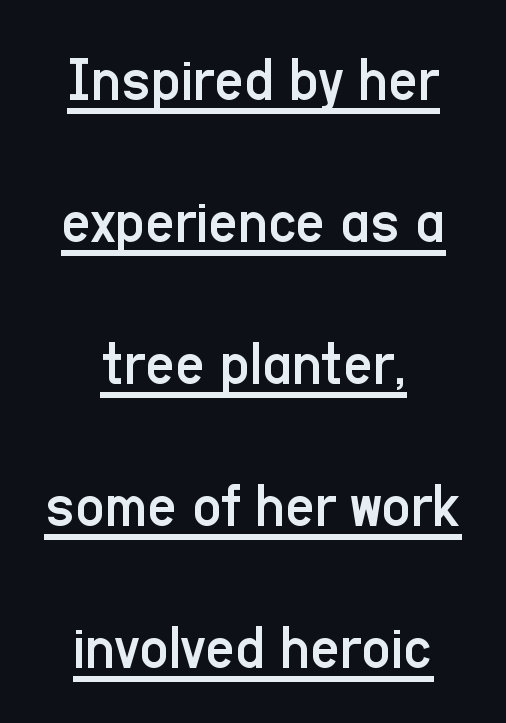
Q: Is the text bold? A: No.
Q: Is the text italic (slanted)? A: No, it is upright.
Q: Is the typeface a serif or a sans-serif typeface? A: Sans-serif.
Q: Is the text underlined? A: Yes.
Q: How is the paragraph aligned? A: Centered.
Q: Is the spacing between letters normal or unusually wide? A: Normal.
Q: Is the spacing between lines tight, normal or loose? A: Loose.
Q: Width (condensed, normal, or wide)? A: Condensed.
Q: Stroke contrast? A: Low.
Q: x-height? A: Medium.
Q: Monospaced? A: No.
